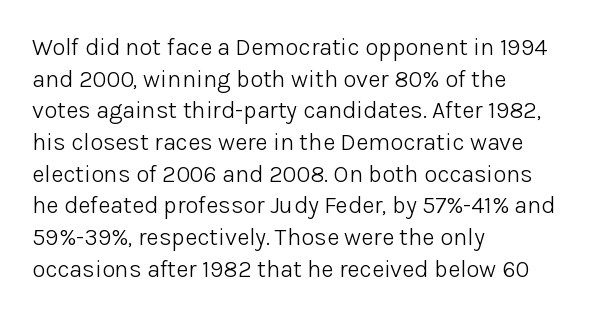
The image shows 24 px text type, upright; set left-aligned, normal line spacing (1.32x), normal letter spacing, not underlined.
